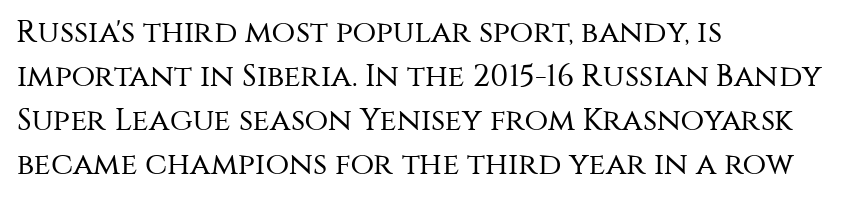
Q: Is the text bold? A: No.
Q: Is the text italic (slanted)? A: No, it is upright.
Q: Is the typeface a serif or a sans-serif typeface? A: Sans-serif.
Q: Is the text underlined? A: No.
Q: How is the paragraph aligned? A: Left-aligned.
Q: Is the spacing between letters normal or unusually wide? A: Normal.
Q: Is the spacing between lines tight, normal or loose? A: Normal.
Q: Width (condensed, normal, or wide)? A: Normal.
Q: Stroke contrast? A: Medium.
Q: x-height? A: Large.
Q: Monospaced? A: No.
